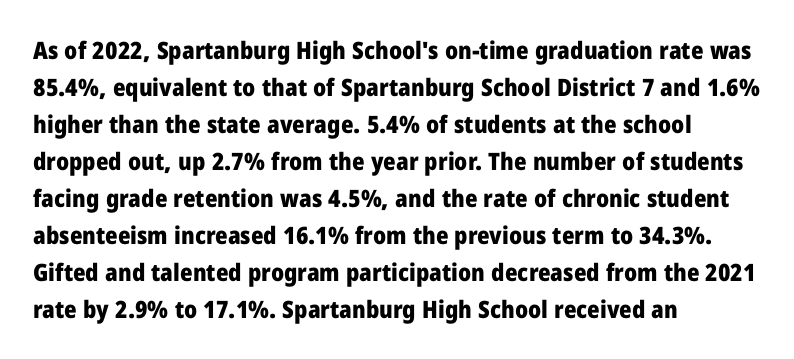
The image shows 24 px bold type, upright; set left-aligned, normal line spacing (1.54x), normal letter spacing, not underlined.
